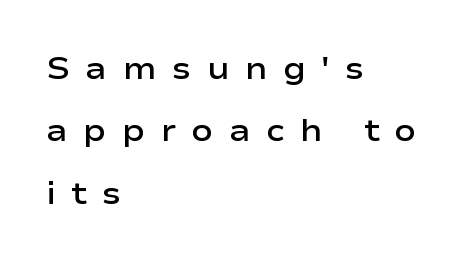
The letters stand upright; this is a roman face. This rendering uses left alignment, leaving the right contour irregular. There is plenty of visible air inserted between adjacent glyphs. The passage shown is typeset with a sans-serif family.
